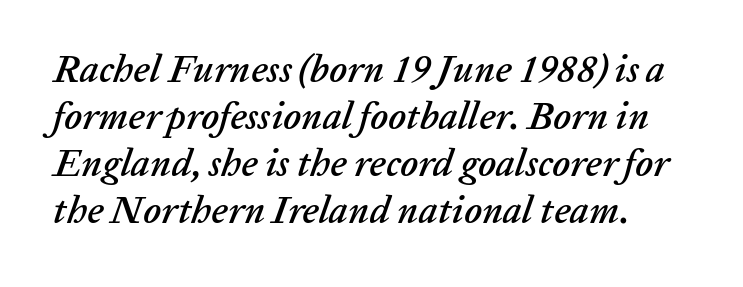
The specimen reads as italic at a glance. Unmarked baselines from the first word to the last. Spacing verdict: proportional, widths tailored to each character. Honestly, the letter spacing is just normal — you wouldn't notice it.
